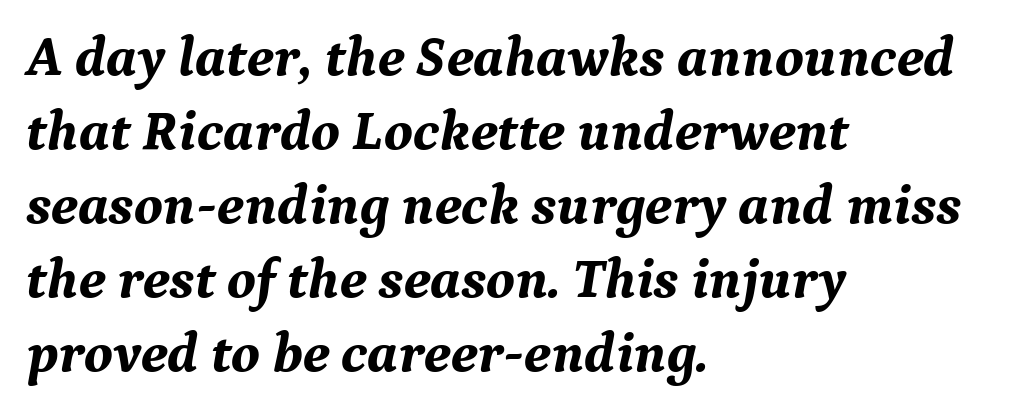
The image shows 57 px bold serif type, italic (leaning right); set left-aligned, normal line spacing (1.3x), normal letter spacing, not underlined; medium stroke contrast and a medium x-height.
